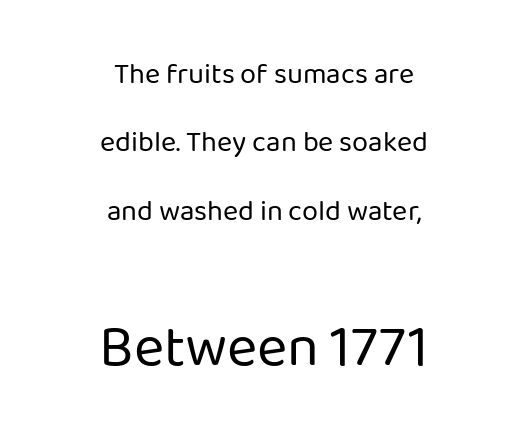
Spacing verdict: proportional, widths tailored to each character. The more generous point size was reserved for the lower chunk. These lines stack symmetrically, like a column narrowing and widening about its center. This rendering features lettering with no underline. Here the glyphs are tracked normally, forming tight word shapes.
